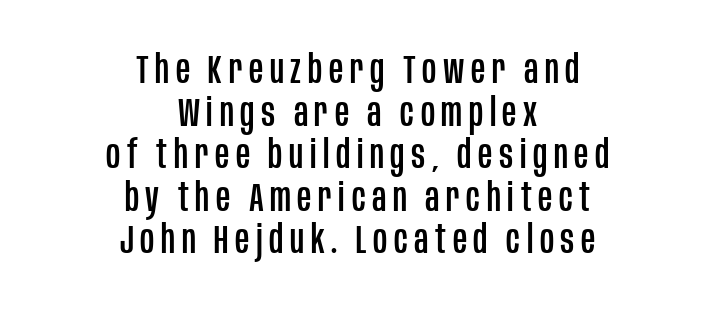
Posture: upright roman. Glance below the letters and you will spot only blank space. Is there much room between lines? No — they nearly touch. Neither beginnings nor endings align; midpoints do. This rendering employs a face without finishing strokes, i.e., a sans-serif. This sample has the flowing, uneven cadence of proportional lettering.
